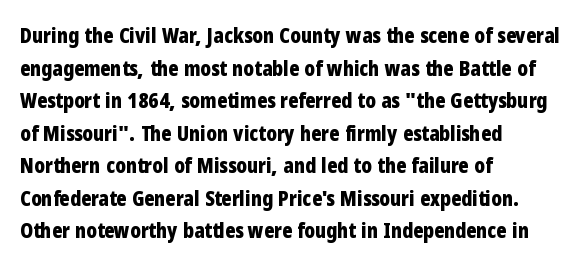
Q: Is the text bold? A: Yes.
Q: Is the text italic (slanted)? A: No, it is upright.
Q: Is the text underlined? A: No.
Q: How is the paragraph aligned? A: Left-aligned.
Q: Is the spacing between letters normal or unusually wide? A: Normal.
Q: Is the spacing between lines tight, normal or loose? A: Normal.
